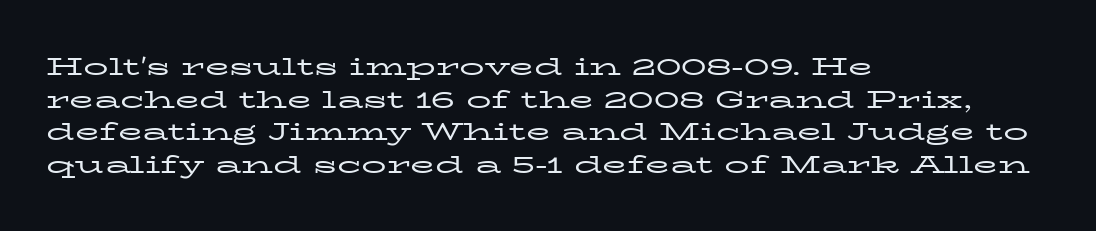
Q: Is the text bold? A: No.
Q: Is the text italic (slanted)? A: No, it is upright.
Q: Is the text underlined? A: No.
Q: How is the paragraph aligned? A: Left-aligned.
Q: Is the spacing between letters normal or unusually wide? A: Normal.
Q: Is the spacing between lines tight, normal or loose? A: Normal.
